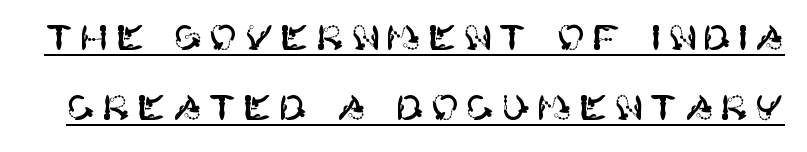
If you measured baseline to baseline, you'd find a long distance. Observe the wide spacing: letters keep a clear distance from each other. The face used here is a sans, in the tradition of grotesques and geometrics. Descenders here cross a horizontal rule under the line. Ordinary non-slanted type is in use.
